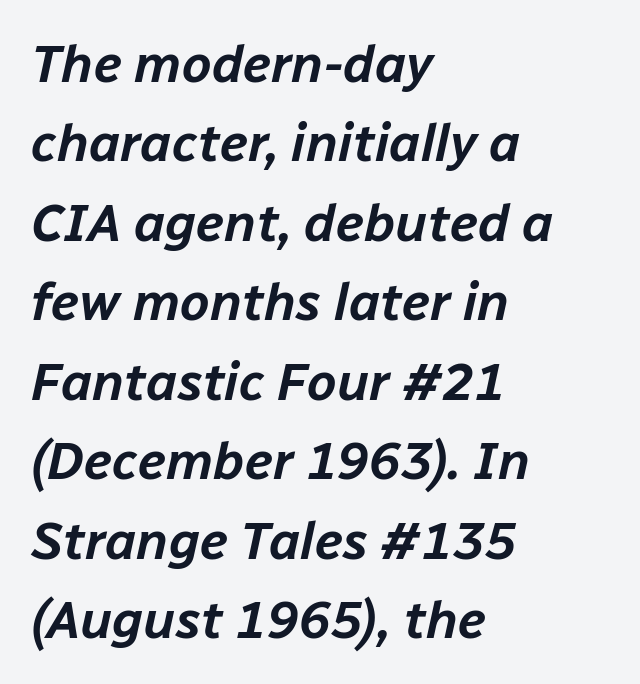
{"italic": "yes", "lean": "right", "slant_degrees": 12, "width": "normal", "stroke_contrast": "low", "x_height": "medium", "monospaced": "no", "underline": "no", "align": "left", "line_spacing": "normal", "line_spacing_ratio": 1.5, "letter_spacing": "normal", "letter_spacing_em": 0.0, "glyph_px": 53}
